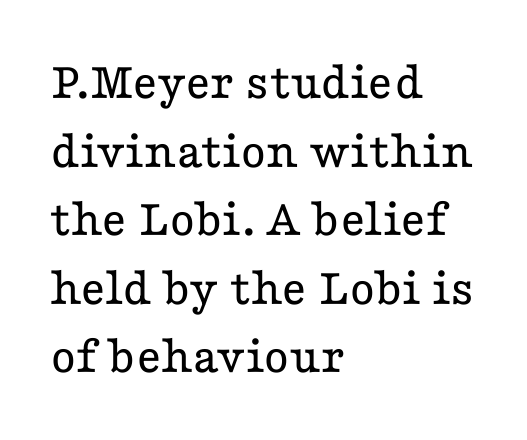
{"serif": "yes", "italic": "no", "bold": "no", "weight": "regular", "width": "wide", "stroke_contrast": "low", "x_height": "medium", "monospaced": "no", "underline": "no", "align": "left", "line_spacing": "normal", "line_spacing_ratio": 1.27, "letter_spacing": "normal", "letter_spacing_em": 0.0, "glyph_px": 54}
